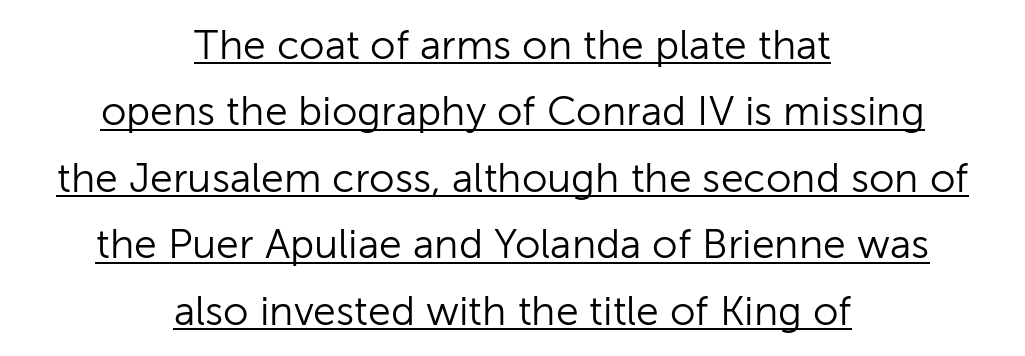
The typography opts for an upright posture over an oblique one. Rows of type keep a routine distance in the vertical direction. Check where the strokes stop: nothing finishes them off — pure sans. Typeset on center — no edge is straight.
